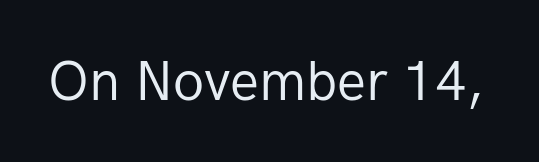
I'd call this a sans setting — the letters go barefoot. You could not count columns in this text — the font is proportionally spaced. No italicization has been applied; the sample stays upright. Is the stroke heavy? The answer is a plain regular-or-lighter.
